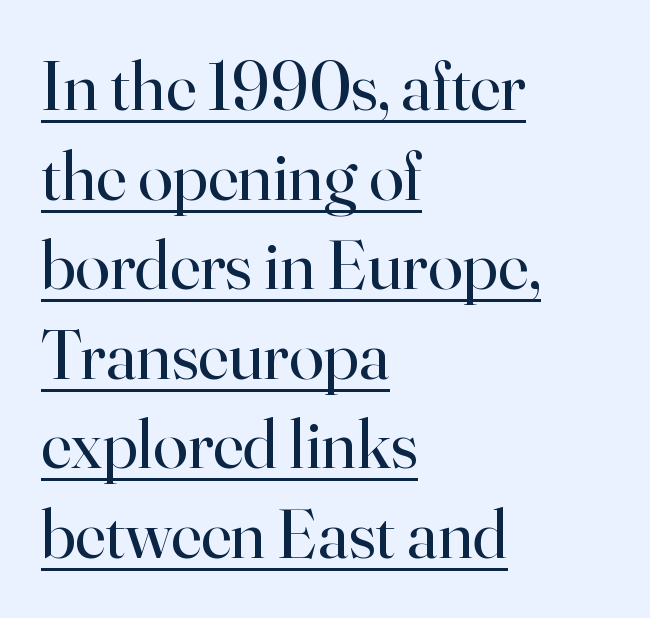
The lines sit at an ordinary, default distance from one another. Words appear dense and cohesive because spacing is normal. A rule runs beneath these lines of type. Stems and bowls with no extra thickness — not bold. Do the characters align in a grid? No, the font is proportional.
